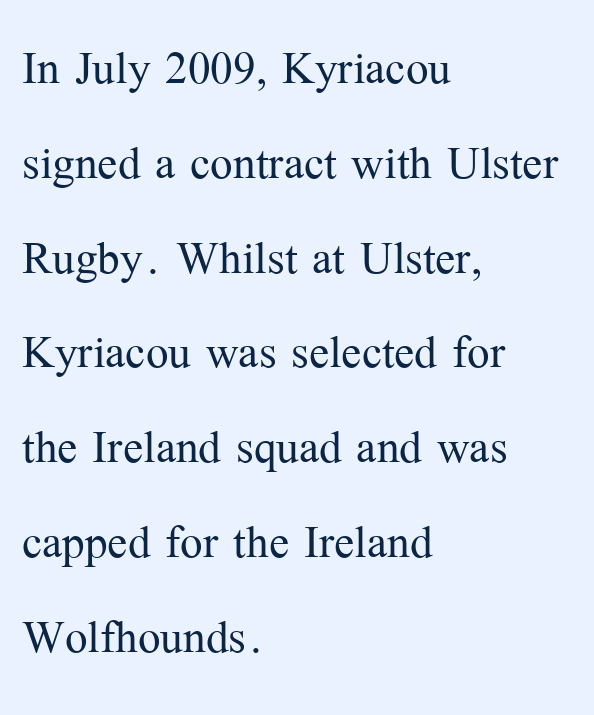
{"serif": "yes", "italic": "no", "bold": "no", "weight": "light", "width": "normal", "stroke_contrast": "medium", "x_height": "medium", "monospaced": "no", "underline": "no", "align": "left", "line_spacing": "normal", "line_spacing_ratio": 1.58, "letter_spacing": "normal", "letter_spacing_em": 0.0, "glyph_px": 60}
